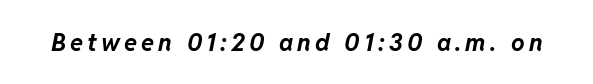
{"italic": "yes", "lean": "right", "slant_degrees": 11, "bold": "yes", "underline": "no", "glyph_px": 24}
